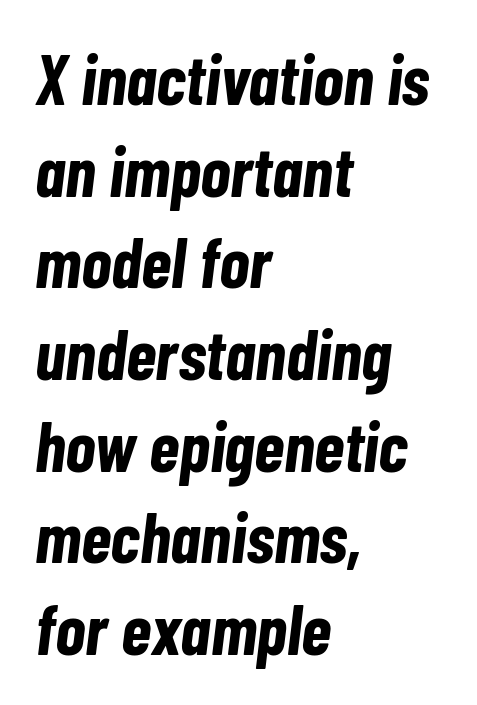
A typesetter would call this proportional, since set widths differ per character. The string is rendered with underlining switched off. The rendering uses a bold face; every stroke is thick and dark. One glance says typical: line gaps are just what's usual. Is the letter spacing exaggerated? No — it looks like the ordinary default.
